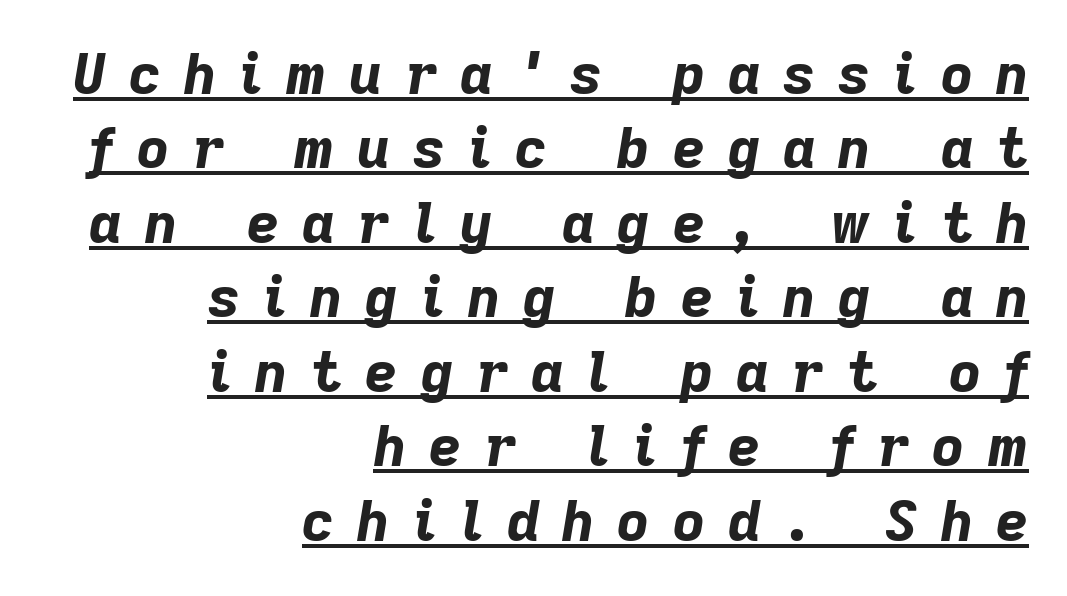
Q: Is the text bold? A: Yes.
Q: Is the text italic (slanted)? A: Yes, it leans right by about 9 degrees.
Q: Is the text underlined? A: Yes.
Q: How is the paragraph aligned? A: Right-aligned.
Q: Is the spacing between letters normal or unusually wide? A: Unusually wide.
Q: Is the spacing between lines tight, normal or loose? A: Normal.
Q: Width (condensed, normal, or wide)? A: Normal.
Q: Stroke contrast? A: Low.
Q: x-height? A: Medium.
Q: Monospaced? A: No.
